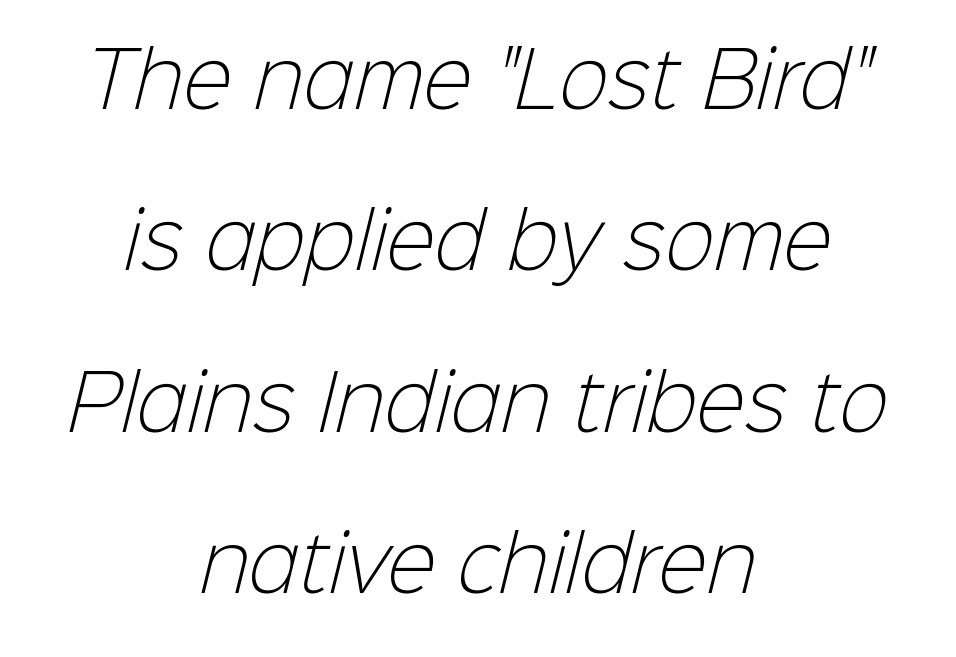
Q: Is the text bold? A: No.
Q: Is the typeface a serif or a sans-serif typeface? A: Sans-serif.
Q: Is the text underlined? A: No.
Q: How is the paragraph aligned? A: Centered.
Q: Is the spacing between letters normal or unusually wide? A: Normal.
Q: Is the spacing between lines tight, normal or loose? A: Loose.
Q: Width (condensed, normal, or wide)? A: Normal.
Q: Stroke contrast? A: Low.
Q: x-height? A: Medium.
Q: Monospaced? A: No.
